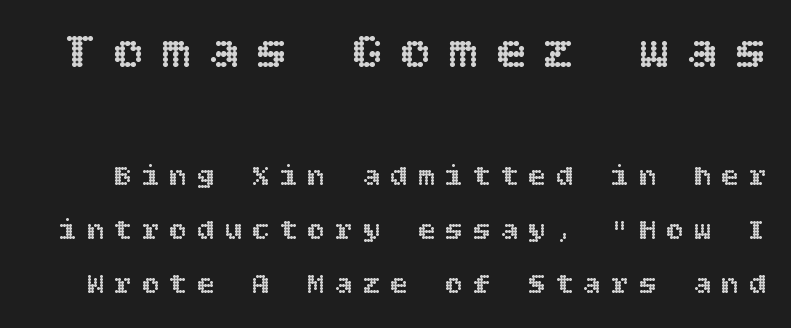
The image shows 52 px text type, upright; set line spacing 1.81x, unusually wide letter spacing (+0.32 em), not underlined; the first (top) block is 1.73x larger; a large x-height.
